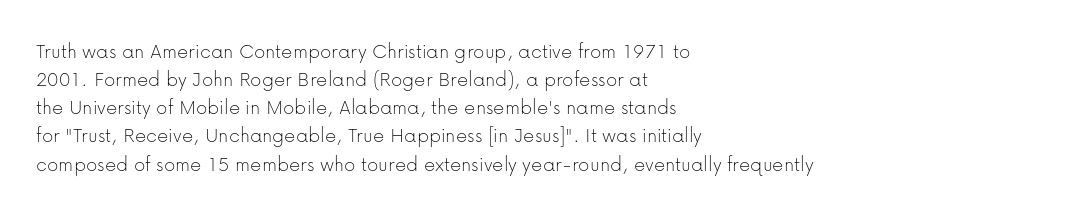
Normally led — the rows are evenly, conventionally spaced. Underlining? Definitely not there. The axis of the letterforms is exactly vertical. The passage is arranged the way most books set body copy — flush left. Default kerning and tracking; the words read as compact shapes.
